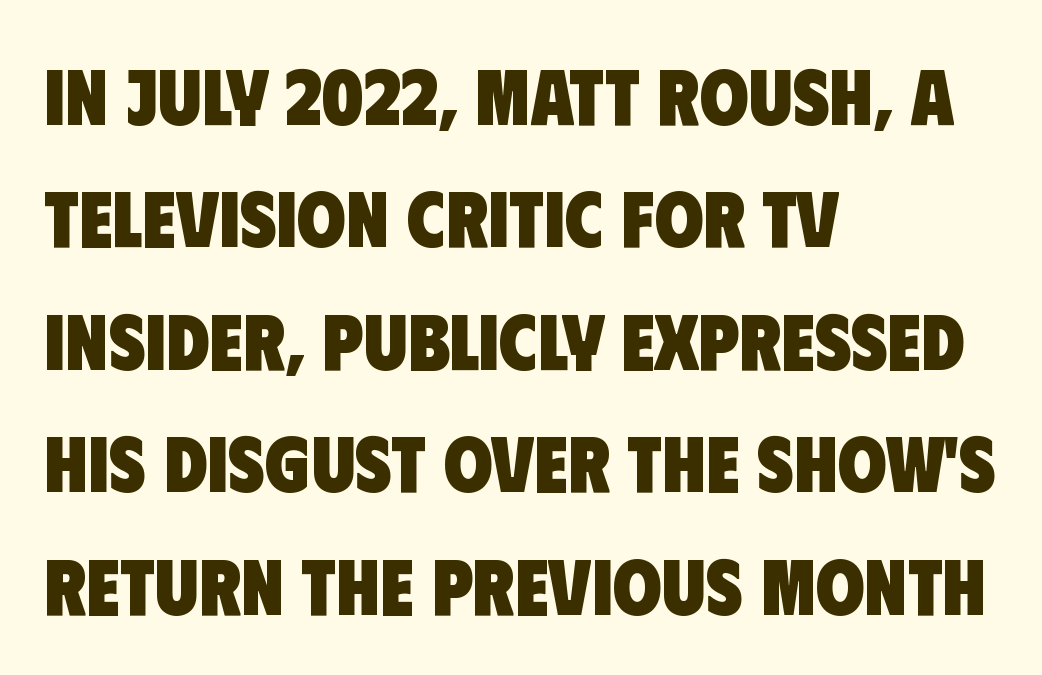
{"serif": "no", "bold": "yes", "weight": "heavy", "width": "condensed", "stroke_contrast": "low", "x_height": "large", "monospaced": "no", "underline": "no", "align": "left", "line_spacing": "normal", "line_spacing_ratio": 1.55, "letter_spacing": "normal", "letter_spacing_em": 0.0, "glyph_px": 79}
